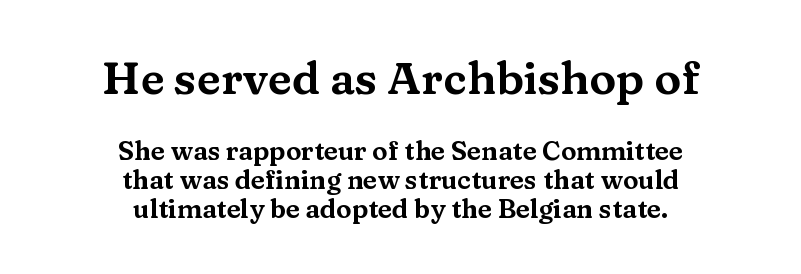
The image shows 45 px wide serif type, upright; set centered, tight line spacing (1.1x), normal letter spacing, not underlined; the first (top) block is 1.73x larger; medium stroke contrast and a medium x-height.
